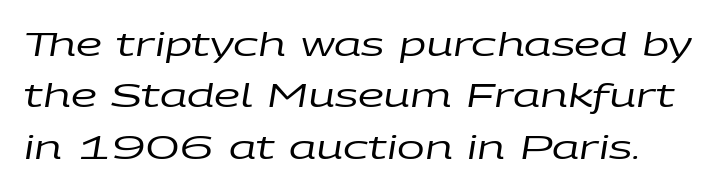
{"italic": "yes", "lean": "right", "slant_degrees": 9, "bold": "no", "weight": "regular", "width": "wide", "stroke_contrast": "low", "x_height": "large", "monospaced": "no", "underline": "no", "line_spacing": "normal", "line_spacing_ratio": 1.56, "letter_spacing": "normal", "letter_spacing_em": 0.0, "glyph_px": 33}
